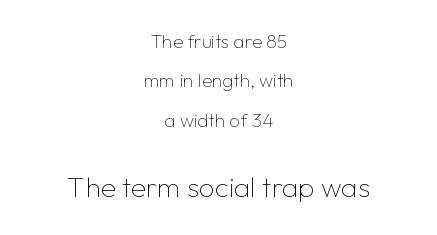
The image shows 28 px thin sans-serif type, upright; set centered, loose line spacing (2.07x), normal letter spacing, not underlined; the second (bottom) block is 1.47x larger; low stroke contrast and a medium x-height.
